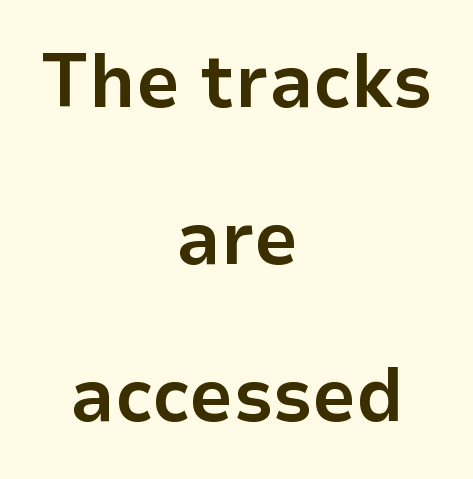
{"serif": "no", "italic": "no", "bold": "yes", "weight": "bold", "width": "normal", "stroke_contrast": "low", "x_height": "medium", "monospaced": "no", "underline": "no", "align": "center", "line_spacing": "loose", "line_spacing_ratio": 2.04, "letter_spacing": "normal", "letter_spacing_em": 0.0, "glyph_px": 77}
